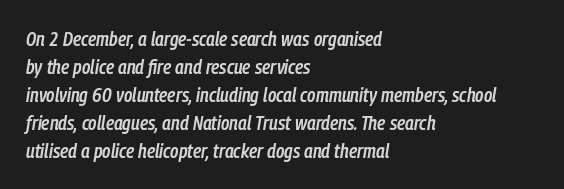
Q: Is the text bold? A: Semi-bold.
Q: Is the text italic (slanted)? A: Yes, it leans right by about 9 degrees.
Q: Is the text underlined? A: No.
Q: How is the paragraph aligned? A: Left-aligned.
Q: Is the spacing between letters normal or unusually wide? A: Normal.
Q: Is the spacing between lines tight, normal or loose? A: Normal.
